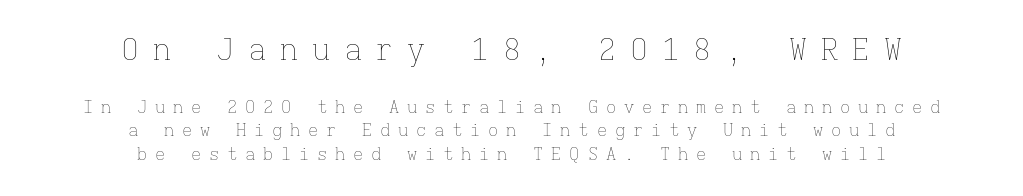
The image shows 30 px thin type, upright, monospaced; set centered, normal line spacing (1.37x), unusually wide letter spacing (+0.46 em), not underlined; the first (top) block is 1.76x larger; low stroke contrast and a medium x-height.
